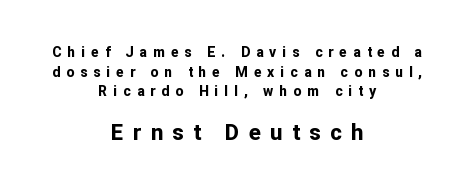
The image shows 22 px bold type, upright; set centered, normal line spacing (1.4x), unusually wide letter spacing (+0.43 em), not underlined; the second (bottom) block is 1.57x larger.
